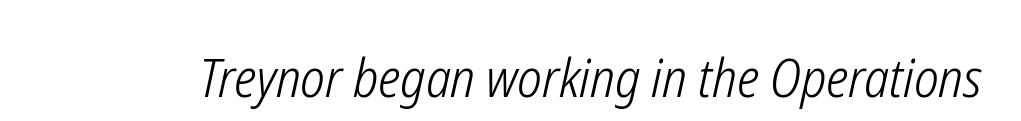
The image shows 54 px light, condensed type, italic (leaning right); set normal letter spacing, not underlined; low stroke contrast and a medium x-height.
